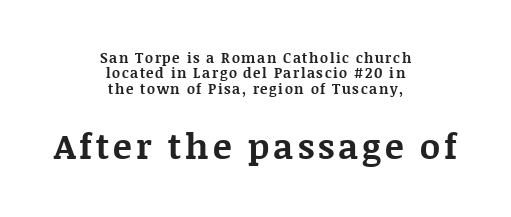
{"serif": "yes", "italic": "no", "bold": "yes", "weight": "bold", "width": "normal", "stroke_contrast": "medium", "x_height": "large", "monospaced": "no", "underline": "no", "align": "center", "line_spacing": "tight", "line_spacing_ratio": 1.09, "larger_block": "second", "size_ratio": 2.5, "glyph_px": 35}
